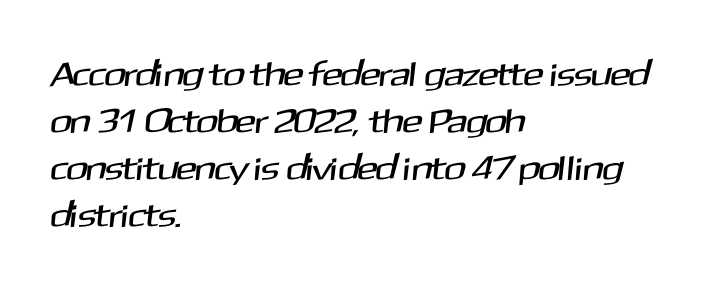
The image shows 34 px sans-serif type; set left-aligned, normal line spacing (1.38x), normal letter spacing, not underlined; medium stroke contrast and a medium x-height.
